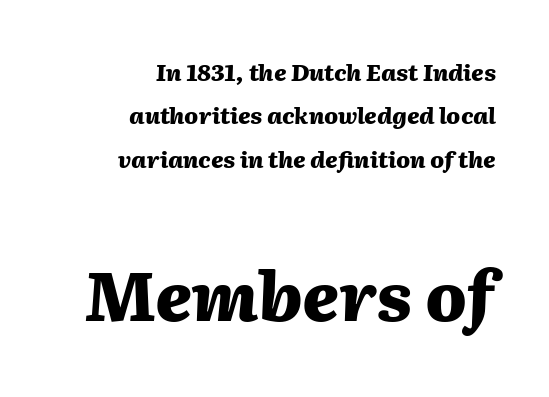
Q: Is the text bold? A: Yes.
Q: Is the text italic (slanted)? A: Yes, it leans right by about 2 degrees.
Q: Is the text underlined? A: No.
Q: How is the paragraph aligned? A: Right-aligned.
Q: Is the spacing between letters normal or unusually wide? A: Normal.
Q: Which block of text is set in a larger size, the first (top) or the second (bottom)? A: The second (bottom) one.
Q: Width (condensed, normal, or wide)? A: Normal.
Q: Stroke contrast? A: Medium.
Q: x-height? A: Medium.
Q: Monospaced? A: No.
